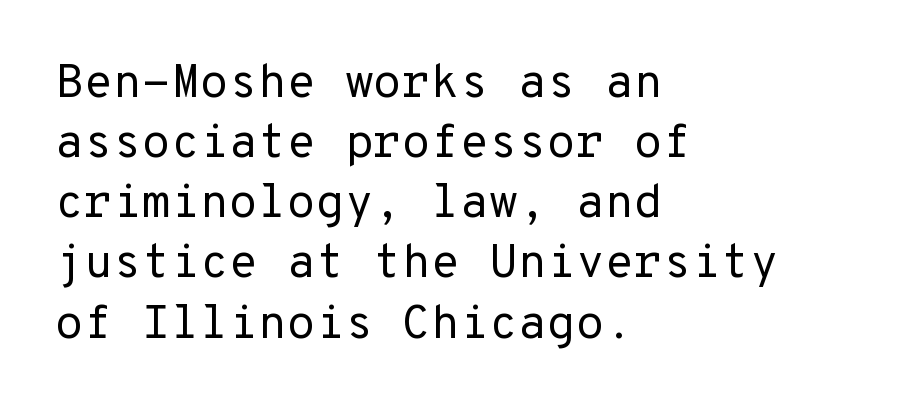
The image shows 47 px regular-weight sans-serif type, upright, monospaced; set left-aligned, normal line spacing (1.28x), normal letter spacing, not underlined; low stroke contrast and a medium x-height.
